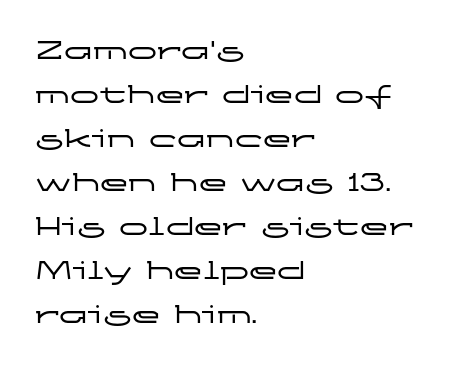
Q: Is the text italic (slanted)? A: No, it is upright.
Q: Is the typeface a serif or a sans-serif typeface? A: Sans-serif.
Q: Is the text underlined? A: No.
Q: How is the paragraph aligned? A: Left-aligned.
Q: Is the spacing between letters normal or unusually wide? A: Normal.
Q: Is the spacing between lines tight, normal or loose? A: Normal.
Q: Width (condensed, normal, or wide)? A: Wide.
Q: Stroke contrast? A: Low.
Q: x-height? A: Medium.
Q: Monospaced? A: No.
